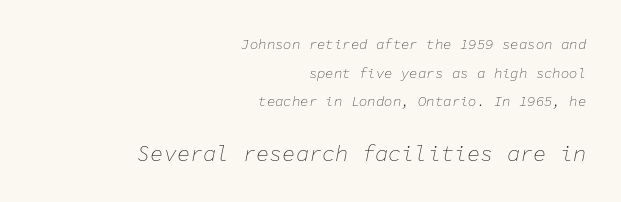
The image shows 22 px text type, italic (leaning right); set right-aligned, loose line spacing (2.05x), normal letter spacing, not underlined; the second (bottom) block is 1.57x larger.
